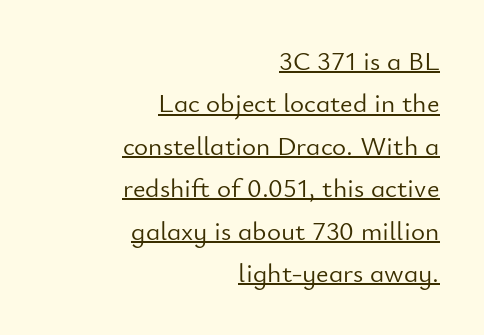
Underlined type. Does the leading feel generous? No, just average. Caption: standard tracking, unaltered. Right-aligned paragraph, ragged on the left. Unbolded letterforms with no extra heft. Quick note: not italic, upright.
